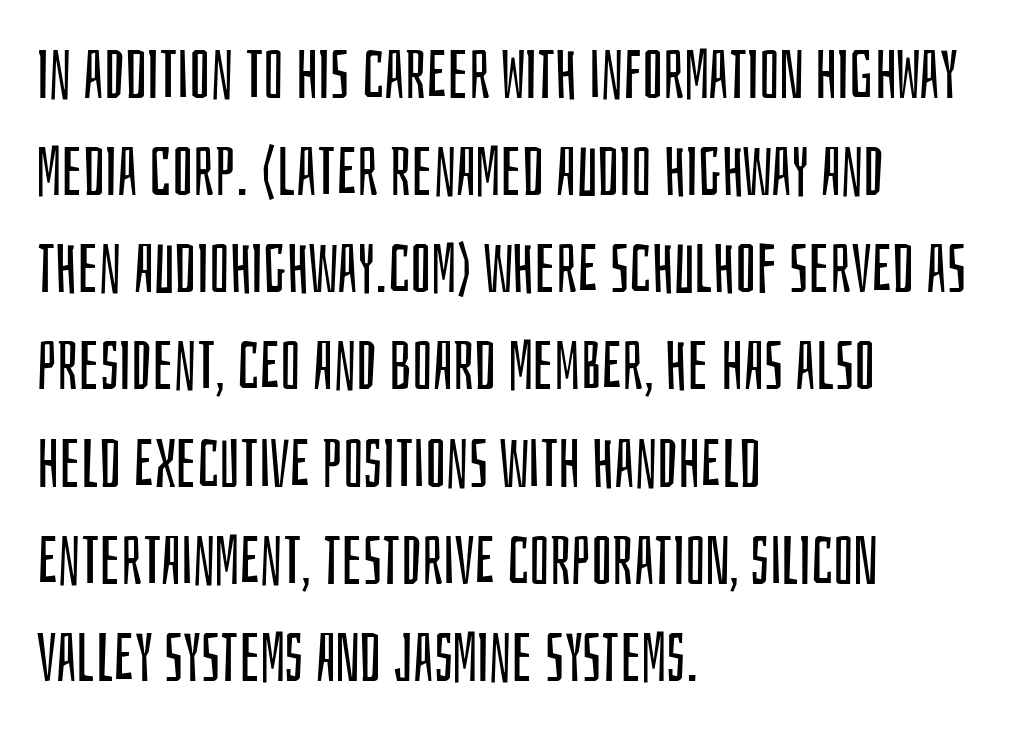
{"serif": "no", "italic": "no", "bold": "no", "weight": "regular", "width": "condensed", "stroke_contrast": "low", "x_height": "large", "monospaced": "no", "underline": "no", "align": "left", "line_spacing": "normal", "line_spacing_ratio": 1.45, "letter_spacing": "normal", "letter_spacing_em": 0.0, "glyph_px": 67}
